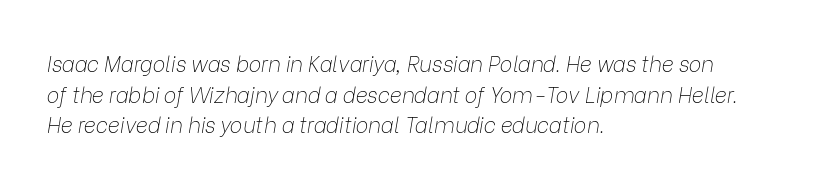
{"italic": "yes", "lean": "right", "slant_degrees": 9, "bold": "no", "underline": "no", "align": "left", "line_spacing": "normal", "line_spacing_ratio": 1.46, "letter_spacing": "normal", "letter_spacing_em": 0.0, "glyph_px": 21}
